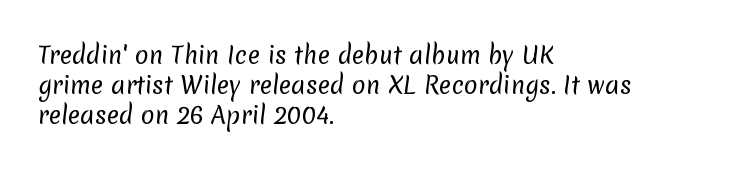
The image shows 23 px text type; set left-aligned, normal line spacing (1.31x), normal letter spacing, not underlined.
